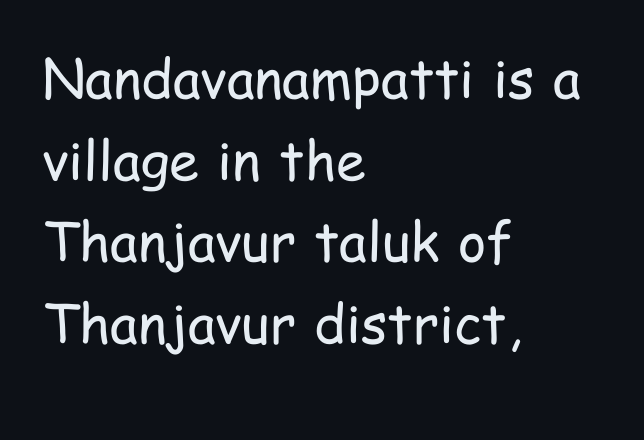
A student would call this left alignment; a typographer would say flush left, rag right. Heaviness? Minimal to ordinary, like unemphasized prose. Here the glyphs are tracked normally, forming tight word shapes. Leading: standard. Varying glyph widths throughout — classic text-font behaviour. A typesetter would mark this as roman, not italic.
